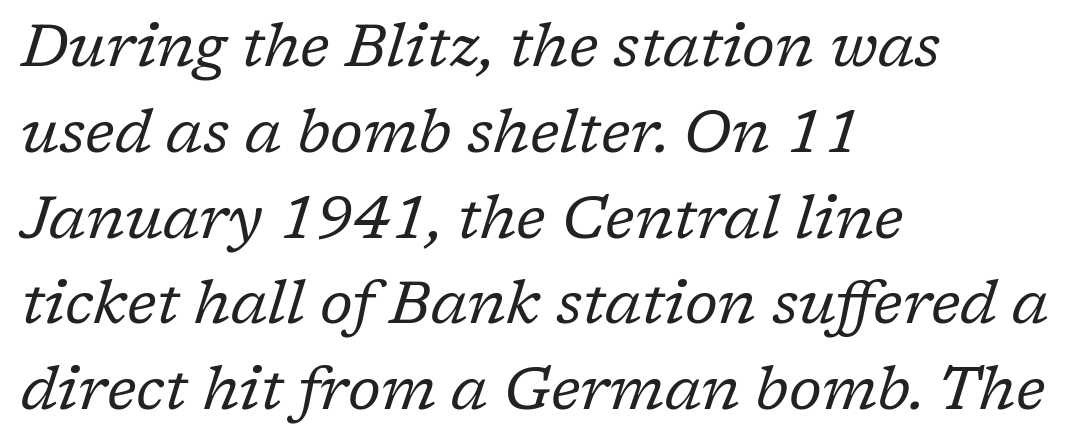
Q: Is the text bold? A: No.
Q: Is the text italic (slanted)? A: Yes, it leans right by about 17 degrees.
Q: Is the typeface a serif or a sans-serif typeface? A: Serif.
Q: Is the text underlined? A: No.
Q: How is the paragraph aligned? A: Left-aligned.
Q: Is the spacing between letters normal or unusually wide? A: Normal.
Q: Is the spacing between lines tight, normal or loose? A: Normal.
Q: Width (condensed, normal, or wide)? A: Normal.
Q: Stroke contrast? A: Low.
Q: x-height? A: Medium.
Q: Monospaced? A: No.
